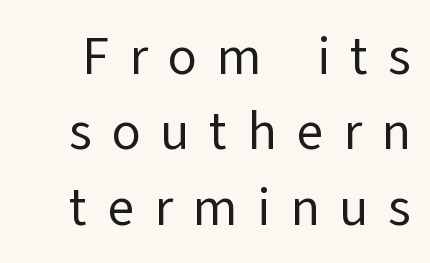
This sample uses a sans-serif face. The letters advance in unequal steps, a hallmark of proportional type. The lettering stays uniformly vertical, giving the passage a roman look. Bare-footed words on every line. Caption: face not bold, strokes unweighted.
